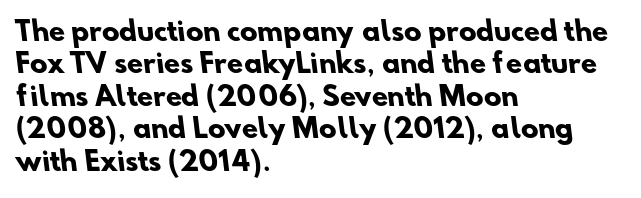
The image shows 26 px bold type; set left-aligned, normal line spacing (1.25x), normal letter spacing, not underlined.
